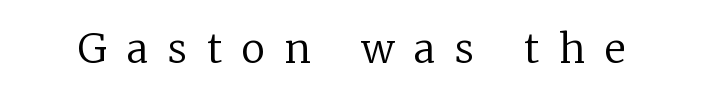
Is this a heavy cut? Hardly; it is regular or lighter. The glyphs in this specimen are seriffed. Here the designer chose a conventional face with non-uniform glyph widths. The strip under each line holds only bare page. How are the letters spaced? Widely, with obvious added tracking. Ascenders rise straight up at ninety degrees.
